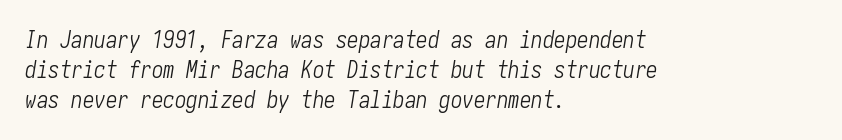
{"italic": "yes", "lean": "right", "slant_degrees": 10, "bold": "no", "underline": "no", "align": "left", "line_spacing": "normal", "line_spacing_ratio": 1.3, "letter_spacing": "normal", "letter_spacing_em": 0.0, "glyph_px": 23}
